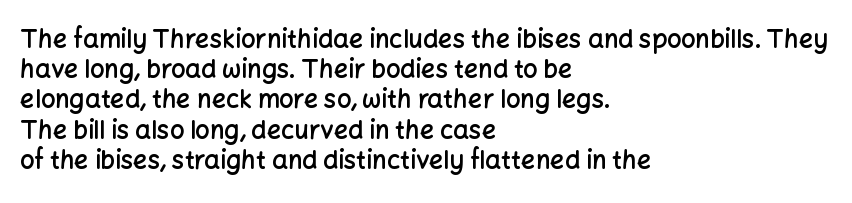
{"italic": "no", "bold": "semi", "underline": "no", "align": "left", "line_spacing_ratio": 1.21, "letter_spacing": "normal", "letter_spacing_em": 0.0, "glyph_px": 25}
